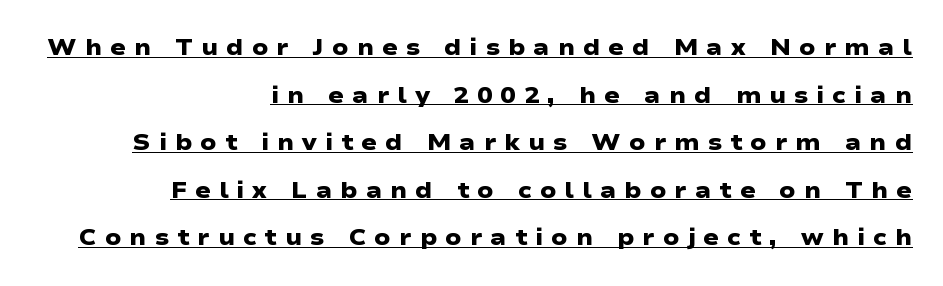
{"bold": "yes", "underline": "yes", "align": "right", "line_spacing": "loose", "line_spacing_ratio": 2.07, "letter_spacing": "wide", "letter_spacing_em": 0.35, "glyph_px": 23}
